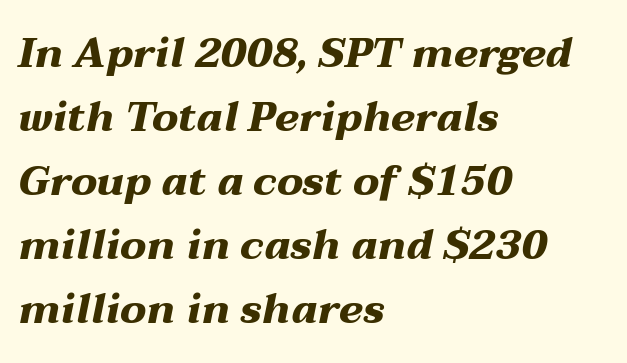
The image shows 41 px heavy, wide type, italic (leaning right); set left-aligned, normal line spacing (1.56x), normal letter spacing, not underlined; medium stroke contrast and a medium x-height.
